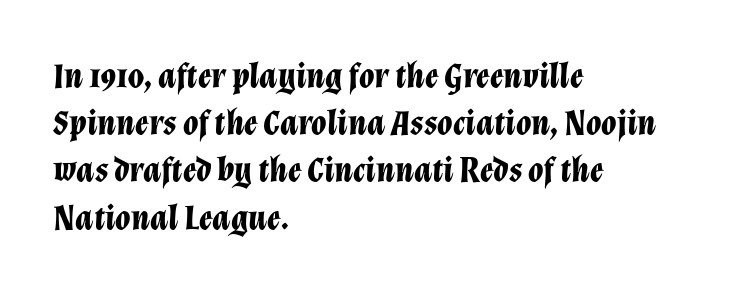
All the whitespace from short lines collects on the right. A normal amount of white space separates one row of letters from the next. How are the letters spaced? Ordinarily, with no added tracking. Caption: bold face, heavy strokes.
